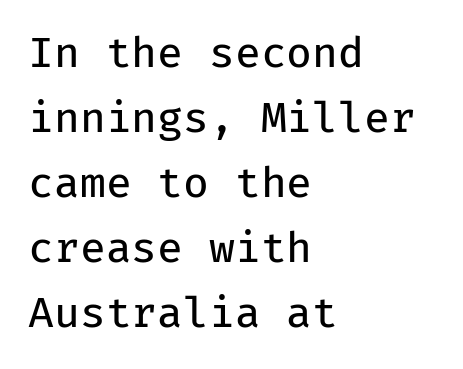
{"serif": "no", "italic": "no", "bold": "no", "weight": "regular", "width": "normal", "stroke_contrast": "low", "x_height": "medium", "monospaced": "yes", "underline": "no", "align": "left", "line_spacing": "normal", "line_spacing_ratio": 1.55, "letter_spacing": "normal", "letter_spacing_em": 0.0, "glyph_px": 42}
